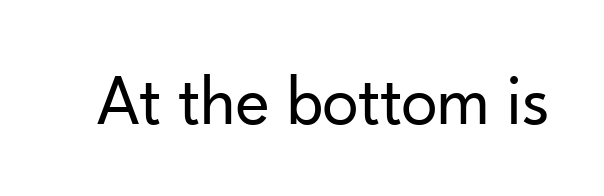
{"serif": "no", "italic": "no", "bold": "no", "weight": "regular", "width": "normal", "stroke_contrast": "low", "x_height": "small", "monospaced": "no", "underline": "no", "letter_spacing": "normal", "letter_spacing_em": 0.0, "glyph_px": 73}
